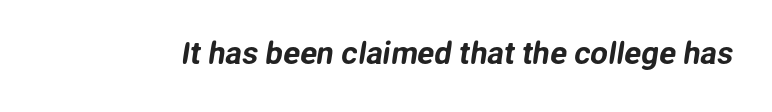
{"serif": "no", "width": "normal", "stroke_contrast": "low", "x_height": "medium", "monospaced": "no", "underline": "no", "letter_spacing": "normal", "letter_spacing_em": 0.0, "glyph_px": 31}
